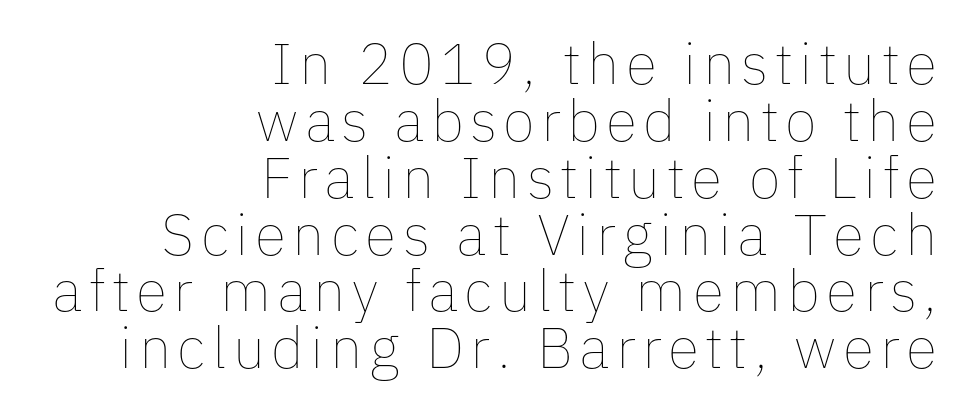
The image shows 58 px thin type, upright; set right-aligned, tight line spacing (0.98x), not underlined; low stroke contrast and a medium x-height.
